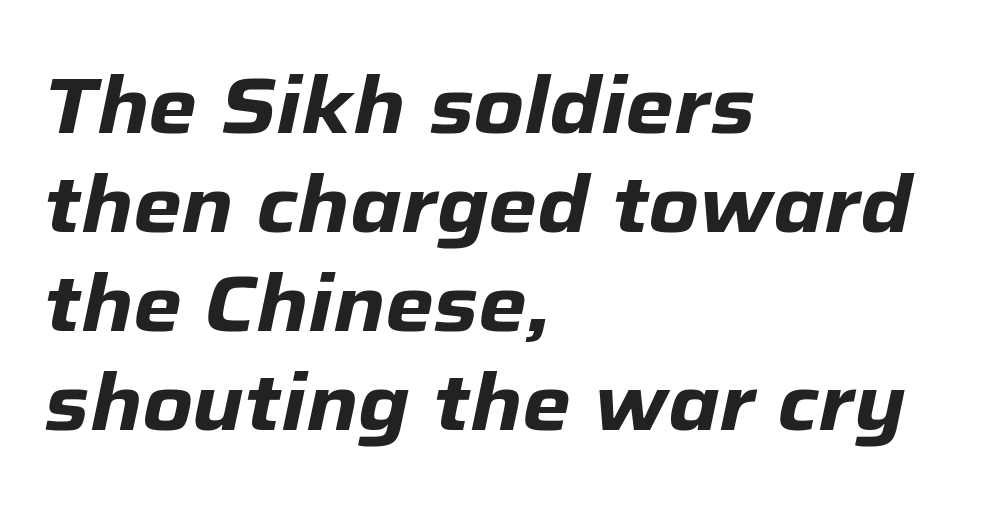
Pretty heavy lettering here — definitely bold. The lines are quadded left. The leading is moderate, giving the passage an even texture. You could not count columns in this text — the font is proportionally spaced. Does the lettering tilt? It does — this is italic. The horizontal fit of the characters is conventional and even.
